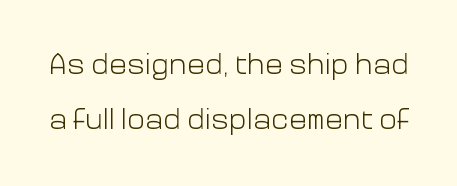
{"serif": "no", "italic": "no", "bold": "no", "weight": "light", "width": "normal", "stroke_contrast": "low", "x_height": "medium", "monospaced": "no", "underline": "no", "line_spacing_ratio": 1.84, "letter_spacing": "normal", "letter_spacing_em": 0.0, "glyph_px": 30}
